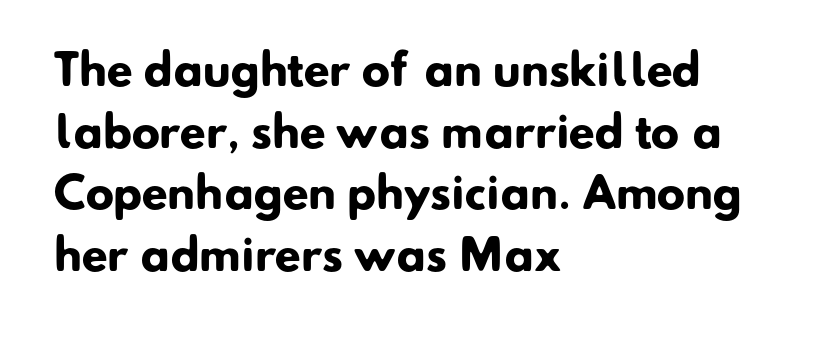
Q: Is the text bold? A: Yes.
Q: Is the typeface a serif or a sans-serif typeface? A: Sans-serif.
Q: Is the text underlined? A: No.
Q: How is the paragraph aligned? A: Left-aligned.
Q: Is the spacing between letters normal or unusually wide? A: Normal.
Q: Is the spacing between lines tight, normal or loose? A: Normal.
Q: Width (condensed, normal, or wide)? A: Normal.
Q: Stroke contrast? A: Low.
Q: x-height? A: Small.
Q: Monospaced? A: No.
